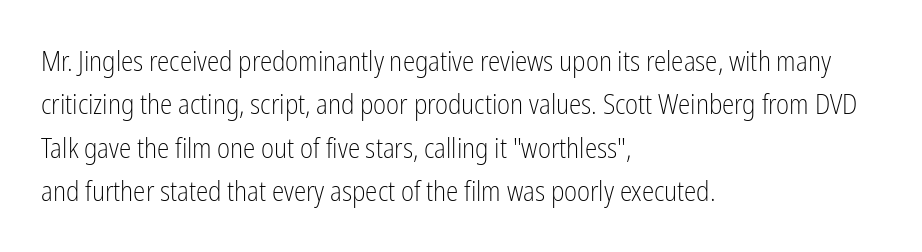
The image shows 28 px light, condensed sans-serif type, upright; set left-aligned, normal line spacing (1.55x), normal letter spacing, not underlined; low stroke contrast and a medium x-height.
